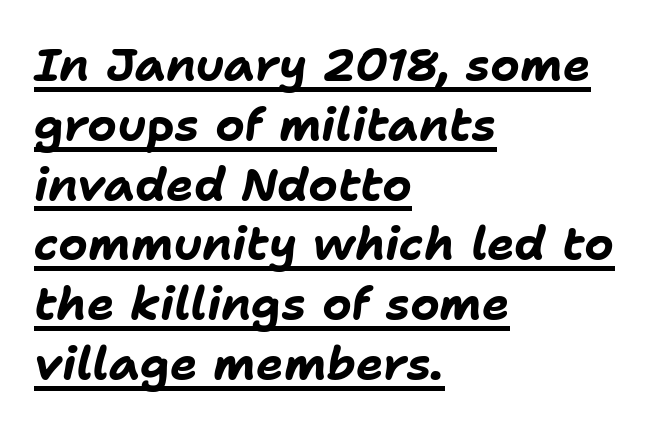
Quick note: underline on. Slant detected: the letters are inclined. What weight is shown? A full bold with thick strokes. The passage shown stacks its lines at a standard gap. The type is set solid horizontally, with unmodified tracking.
